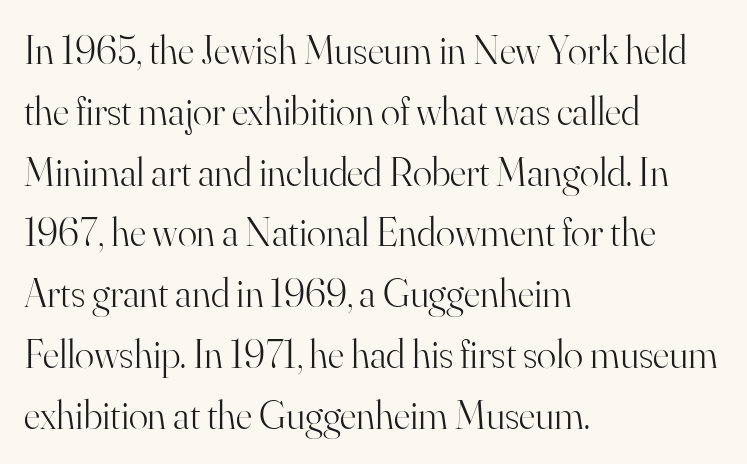
Q: Is the text bold? A: No.
Q: Is the text italic (slanted)? A: No, it is upright.
Q: Is the typeface a serif or a sans-serif typeface? A: Serif.
Q: Is the text underlined? A: No.
Q: How is the paragraph aligned? A: Left-aligned.
Q: Is the spacing between letters normal or unusually wide? A: Normal.
Q: Is the spacing between lines tight, normal or loose? A: Normal.
Q: Width (condensed, normal, or wide)? A: Normal.
Q: Stroke contrast? A: High.
Q: x-height? A: Small.
Q: Monospaced? A: No.
